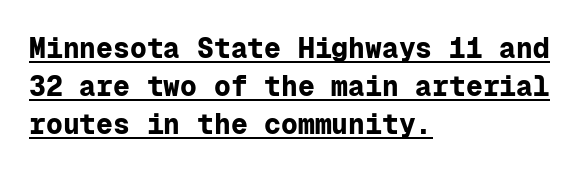
{"serif": "no", "italic": "no", "bold": "yes", "weight": "bold", "width": "normal", "stroke_contrast": "low", "x_height": "medium", "monospaced": "yes", "underline": "yes", "align": "left", "line_spacing": "normal", "line_spacing_ratio": 1.36, "letter_spacing": "normal", "letter_spacing_em": 0.0, "glyph_px": 28}
